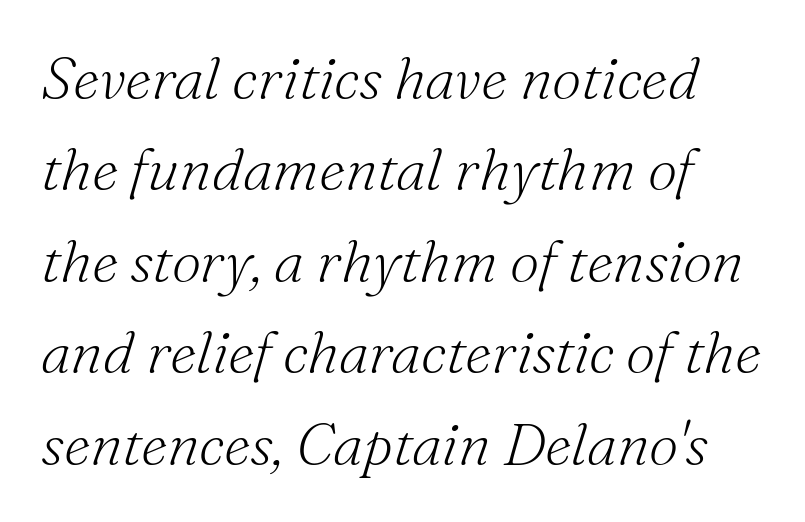
The letterforms sit at book weight or below. Is this a fixed-width face? No — the glyphs have proportional, varying widths. Leading matches the norm, producing a regular column. These lines are composed in type with serifs.
